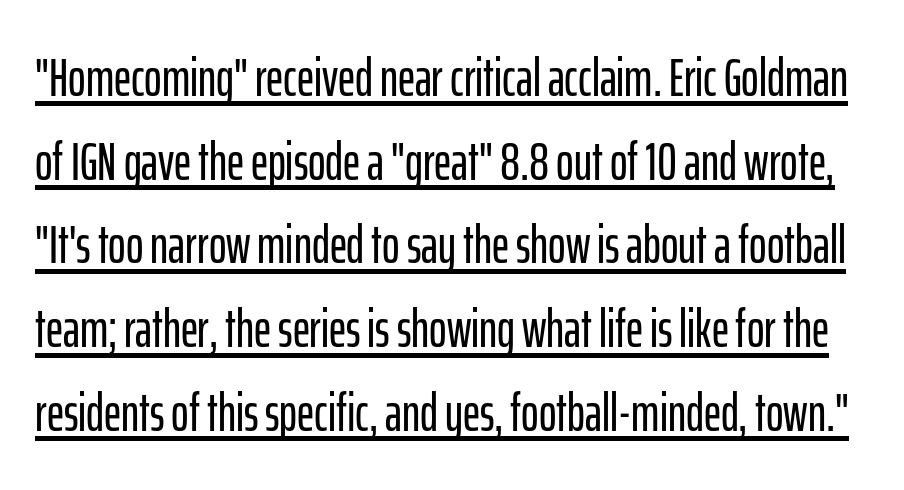
{"serif": "no", "italic": "no", "width": "condensed", "stroke_contrast": "low", "x_height": "medium", "monospaced": "no", "underline": "yes", "line_spacing": "normal", "line_spacing_ratio": 1.58, "letter_spacing": "normal", "letter_spacing_em": 0.0, "glyph_px": 53}
